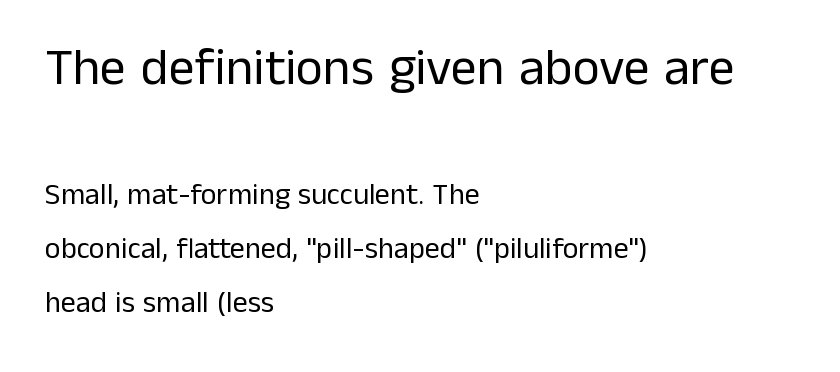
The image shows 52 px regular-weight sans-serif type, upright; set left-aligned, line spacing 1.81x, normal letter spacing, not underlined; the first (top) block is 1.73x larger; low stroke contrast and a medium x-height.
